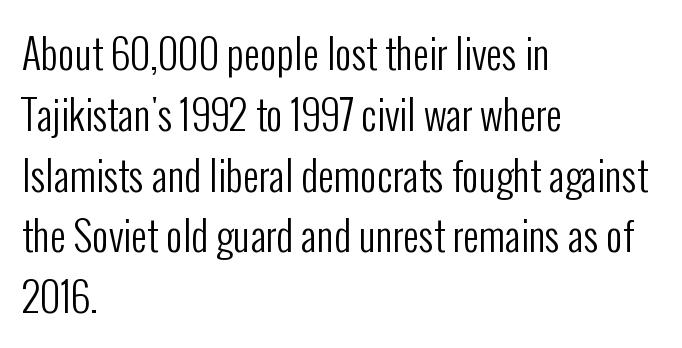
{"serif": "no", "italic": "no", "bold": "no", "weight": "regular", "width": "condensed", "stroke_contrast": "low", "x_height": "medium", "monospaced": "no", "underline": "no", "align": "left", "line_spacing": "normal", "line_spacing_ratio": 1.52, "letter_spacing": "normal", "letter_spacing_em": 0.0, "glyph_px": 40}
